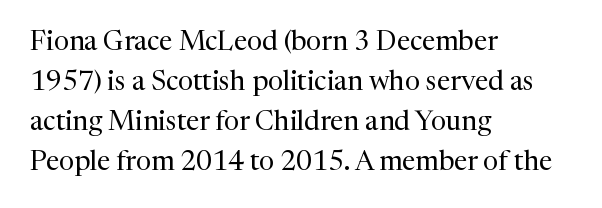
Q: Is the text bold? A: No.
Q: Is the text italic (slanted)? A: No, it is upright.
Q: Is the text underlined? A: No.
Q: How is the paragraph aligned? A: Left-aligned.
Q: Is the spacing between letters normal or unusually wide? A: Normal.
Q: Is the spacing between lines tight, normal or loose? A: Normal.
